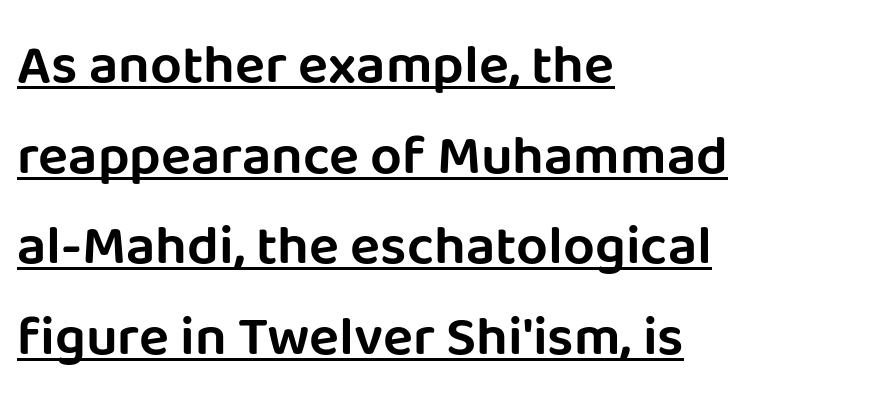
The image shows 56 px sans-serif type, upright; set left-aligned, normal line spacing (1.62x), normal letter spacing, underlined; low stroke contrast and a large x-height.
